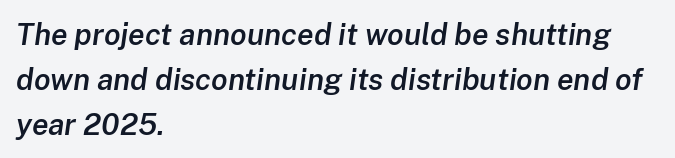
The image shows 30 px semibold type, italic (leaning right); set left-aligned, normal line spacing (1.5x), normal letter spacing, not underlined; low stroke contrast and a medium x-height.
